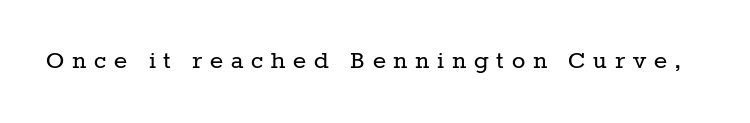
The passage shown is not underscored anywhere. These lines are rendered in a variable-pitch font. Unbolded letterforms with no extra heft. In terms of letterspacing, this is a distinctly airy, spread setting. A typesetter would mark this as roman, not italic.
